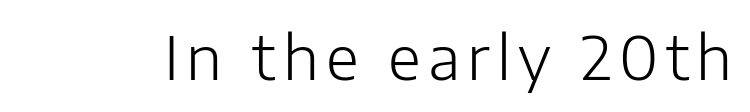
{"serif": "no", "italic": "no", "bold": "no", "weight": "light", "width": "normal", "stroke_contrast": "low", "x_height": "medium", "monospaced": "no", "underline": "no", "glyph_px": 60}
